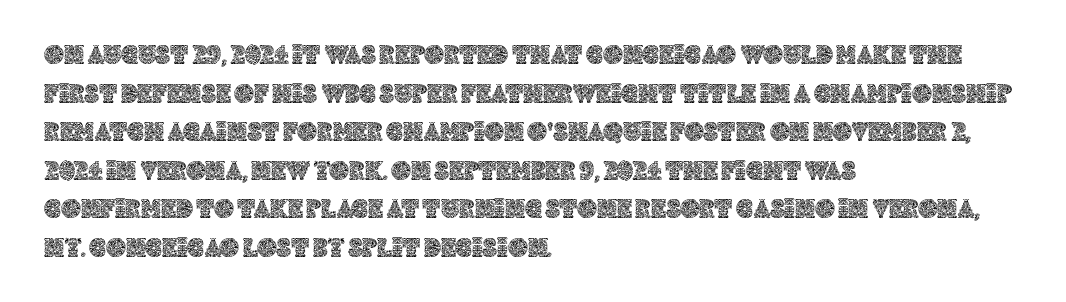
Q: Is the text italic (slanted)? A: No, it is upright.
Q: Is the text underlined? A: No.
Q: How is the paragraph aligned? A: Left-aligned.
Q: Is the spacing between letters normal or unusually wide? A: Normal.
Q: Is the spacing between lines tight, normal or loose? A: Normal.
